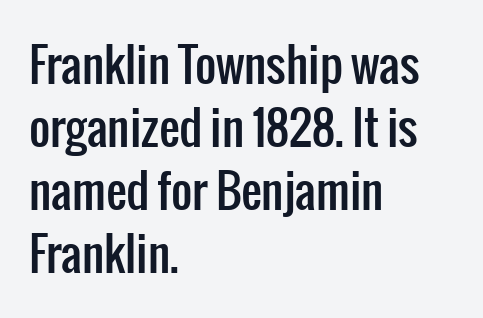
The image shows 46 px condensed sans-serif type, upright; set left-aligned, normal line spacing (1.37x), normal letter spacing, not underlined; low stroke contrast and a medium x-height.
